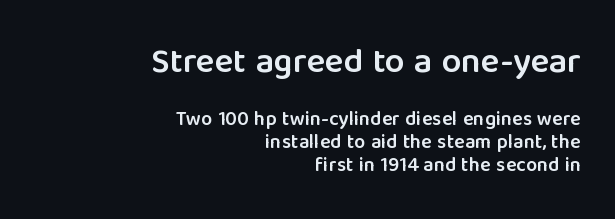
{"serif": "no", "italic": "no", "bold": "semi", "weight": "semibold", "width": "normal", "stroke_contrast": "low", "x_height": "medium", "monospaced": "no", "underline": "no", "align": "right", "line_spacing_ratio": 1.16, "letter_spacing": "normal", "letter_spacing_em": 0.0, "larger_block": "first", "size_ratio": 1.75, "glyph_px": 35}
